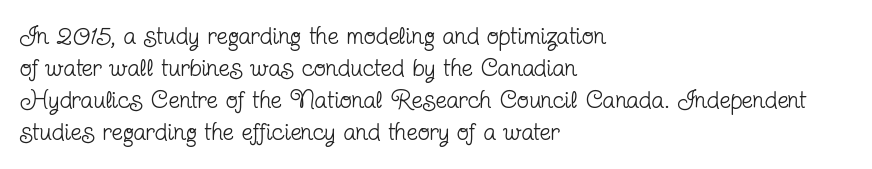
Glance below the letters and you will spot only blank space. The weight tops out at a normal text grade. Teacher's note: observe the even left margin — that is flush-left alignment. Interline gaps are of average width in this sample. In terms of posture, this sample is upright.
